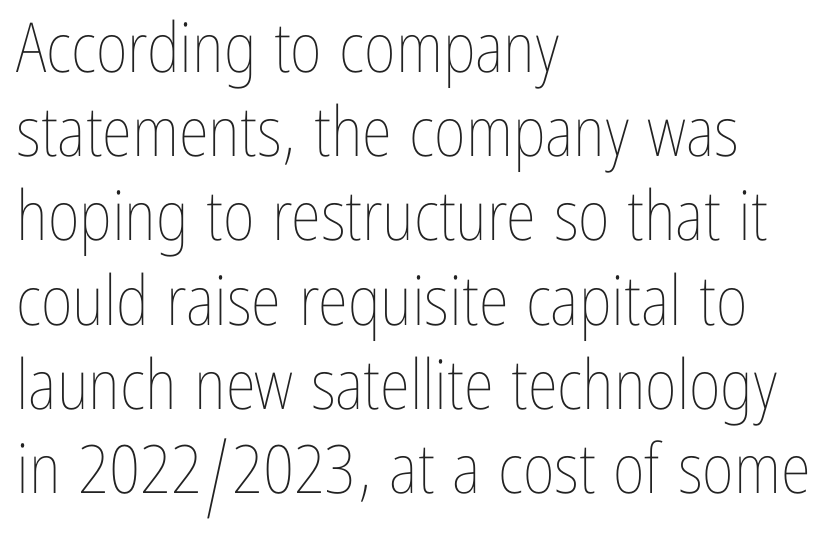
{"italic": "no", "bold": "no", "weight": "thin", "width": "condensed", "stroke_contrast": "low", "x_height": "medium", "monospaced": "no", "underline": "no", "align": "left", "line_spacing_ratio": 1.22, "letter_spacing": "normal", "letter_spacing_em": 0.0, "glyph_px": 69}
